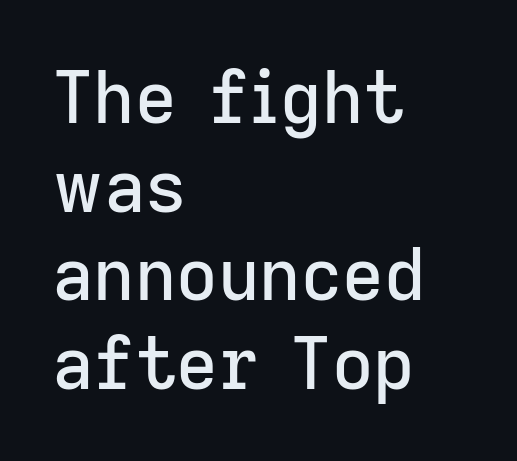
A student would call this left alignment; a typographer would say flush left, rag right. Characters follow at the spacing the type designer built in. Serif or sans? Sans — the stroke terminals are bare. Upright lettering throughout. The passage shown is typed in a proportional face where columns would drift. Unmarked baselines from the first word to the last.
